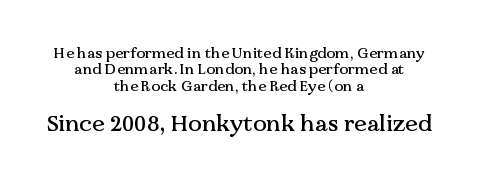
Tracking here is standard; glyphs follow each other at the usual distance. Words float on clear page, feet unadorned. Leading: reduced. Do the letters lean? They stand straight.
